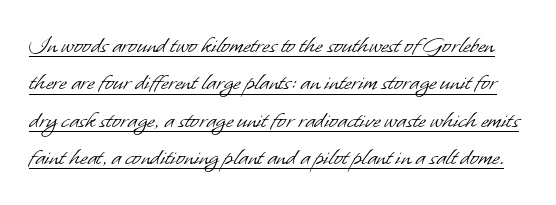
{"bold": "no", "underline": "yes", "line_spacing": "normal", "line_spacing_ratio": 1.44, "letter_spacing": "normal", "letter_spacing_em": 0.0, "glyph_px": 26}
